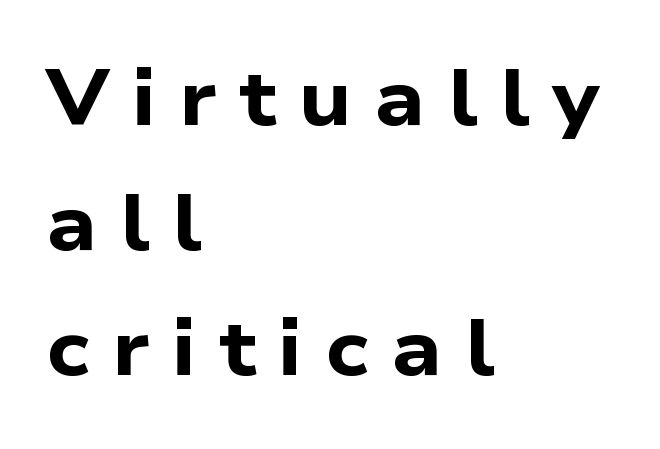
The image shows 78 px bold, wide sans-serif type; set left-aligned, normal line spacing (1.6x), unusually wide letter spacing (+0.29 em), not underlined; low stroke contrast and a medium x-height.
